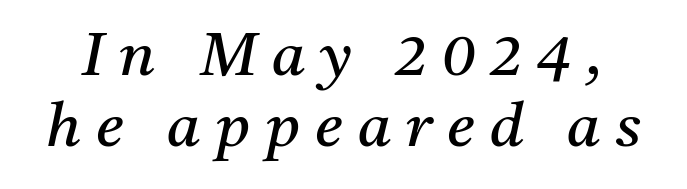
Q: Is the text bold? A: No.
Q: Is the text italic (slanted)? A: Yes, it leans right by about 11 degrees.
Q: Is the typeface a serif or a sans-serif typeface? A: Serif.
Q: Is the text underlined? A: No.
Q: Is the spacing between letters normal or unusually wide? A: Unusually wide.
Q: Width (condensed, normal, or wide)? A: Normal.
Q: Stroke contrast? A: Medium.
Q: x-height? A: Medium.
Q: Monospaced? A: No.
